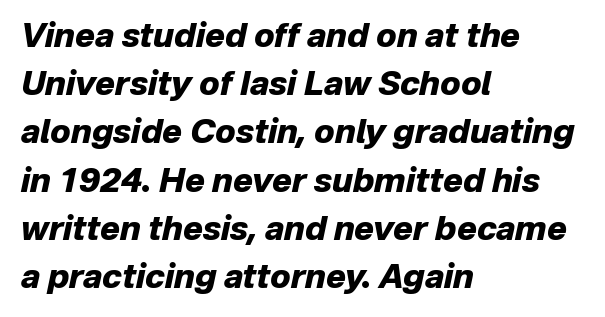
Caption: bold face, heavy strokes. This rendering features lettering with no underline. What's the leading like? Ordinary, nothing unusual. If you drew a ruler down the left edge, every line would touch it. Looks like regular typesetting: each glyph gets only the width it needs. Spacing between characters is what you'd get straight out of the box.
